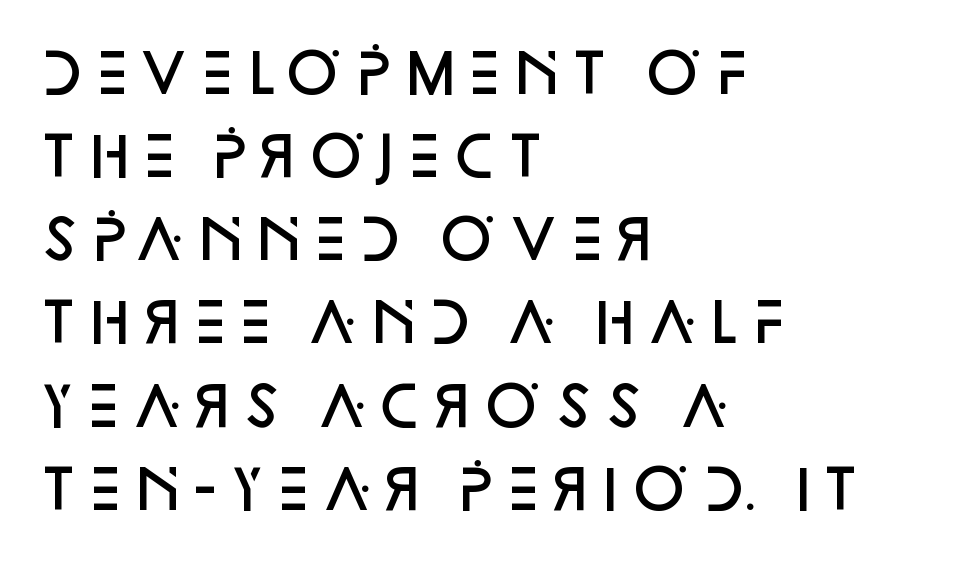
{"serif": "no", "italic": "no", "bold": "semi", "weight": "semibold", "width": "normal", "stroke_contrast": "low", "x_height": "large", "monospaced": "no", "underline": "no", "align": "left", "line_spacing": "normal", "line_spacing_ratio": 1.54, "letter_spacing": "normal", "letter_spacing_em": 0.0, "glyph_px": 54}
